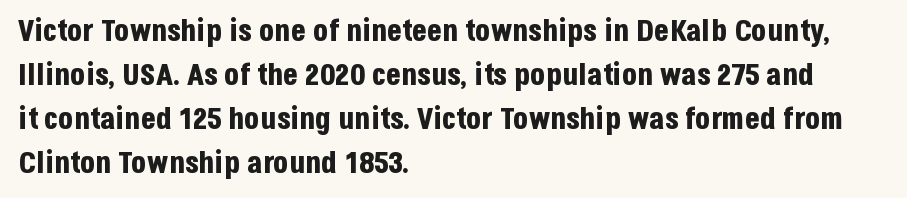
Summary of vertical rhythm: regular, with standard interline spacing. Look at the bottom of the vertical strokes: they stop flat, with no serifs. Think of a printed novel: that variable character pitch is what you see here. You could call the tracking neutral — neither tight nor loose. Teacher's note: observe the even left margin — that is flush-left alignment. On the weight axis this lands at bold, roughly 700.
